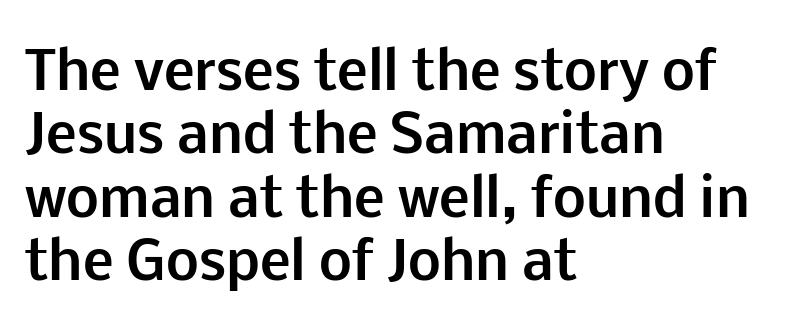
Note the varied advance widths — an 'i' is clearly narrower than an 'm'. Is the letter spacing exaggerated? No — it looks like the ordinary default. Emphasis by weight is at full strength: bold. Visually the block forms a straight wall on the left and a jagged coastline on the right. These lines are composed in type without serifs.
